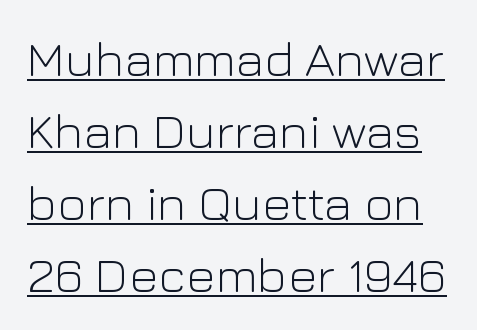
The image shows 50 px light sans-serif type, upright; set normal line spacing (1.44x), normal letter spacing, underlined; low stroke contrast and a medium x-height.
